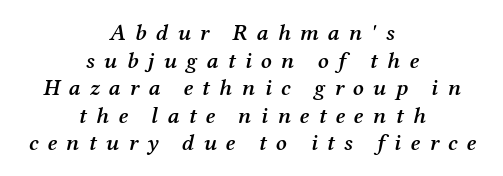
Q: Is the text bold? A: Semi-bold.
Q: Is the text italic (slanted)? A: Yes, it leans right by about 12 degrees.
Q: Is the text underlined? A: No.
Q: How is the paragraph aligned? A: Centered.
Q: Is the spacing between letters normal or unusually wide? A: Unusually wide.
